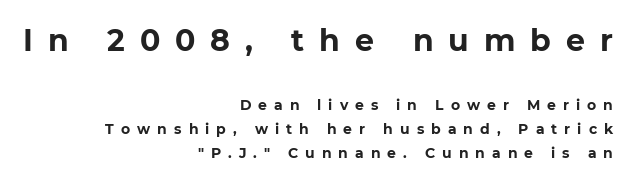
{"serif": "no", "italic": "no", "bold": "yes", "weight": "bold", "width": "normal", "stroke_contrast": "low", "x_height": "medium", "monospaced": "no", "underline": "no", "align": "right", "line_spacing": "normal", "line_spacing_ratio": 1.7, "letter_spacing": "wide", "letter_spacing_em": 0.5, "larger_block": "first", "size_ratio": 2.14, "glyph_px": 30}
